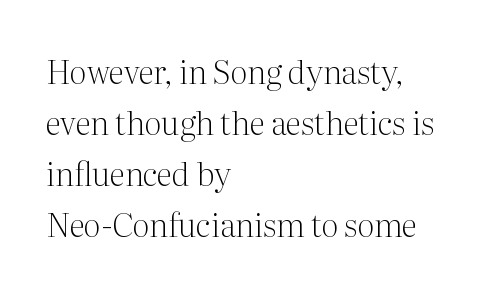
Italic? Not at all — the glyphs are vertical. The line-height multiplier appears to be the usual default. A classic flush-left, rag-right setting is used for this passage. Font category for this specimen: serif.
